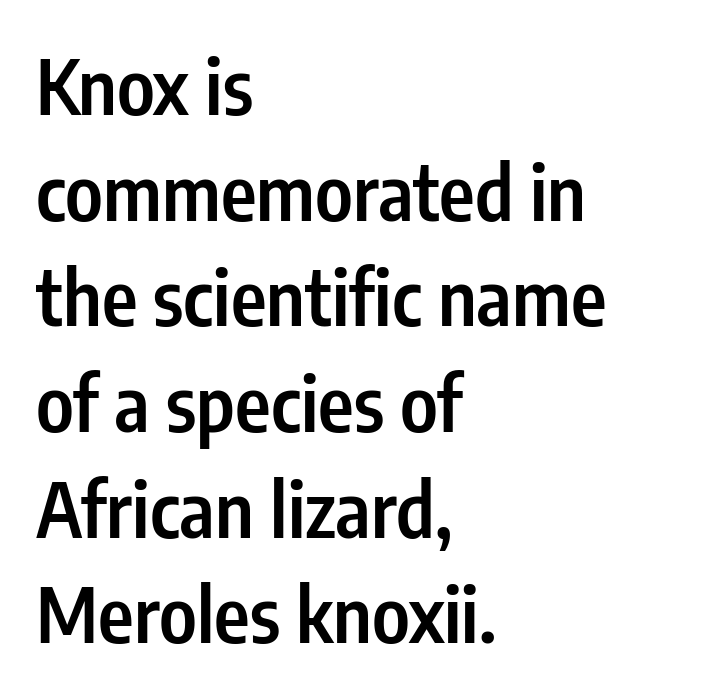
Q: Is the text bold? A: Semi-bold.
Q: Is the text italic (slanted)? A: No, it is upright.
Q: Is the typeface a serif or a sans-serif typeface? A: Sans-serif.
Q: Is the text underlined? A: No.
Q: How is the paragraph aligned? A: Left-aligned.
Q: Is the spacing between letters normal or unusually wide? A: Normal.
Q: Is the spacing between lines tight, normal or loose? A: Normal.
Q: Width (condensed, normal, or wide)? A: Condensed.
Q: Stroke contrast? A: Low.
Q: x-height? A: Medium.
Q: Monospaced? A: No.
